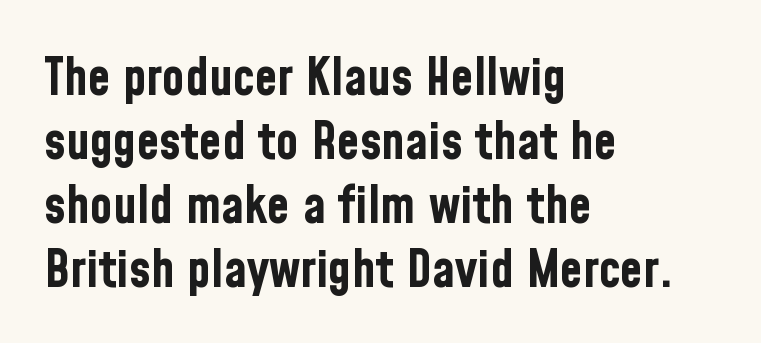
{"serif": "no", "italic": "no", "bold": "yes", "weight": "bold", "width": "condensed", "stroke_contrast": "low", "x_height": "medium", "monospaced": "no", "underline": "no", "align": "left", "line_spacing_ratio": 1.23, "letter_spacing": "normal", "letter_spacing_em": 0.0, "glyph_px": 52}
